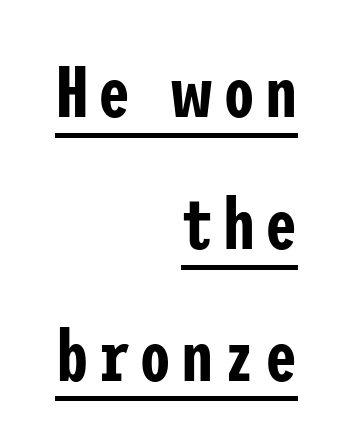
The image shows 72 px condensed sans-serif type, upright; set right-aligned, line spacing 1.83x, underlined; low stroke contrast and a medium x-height.
